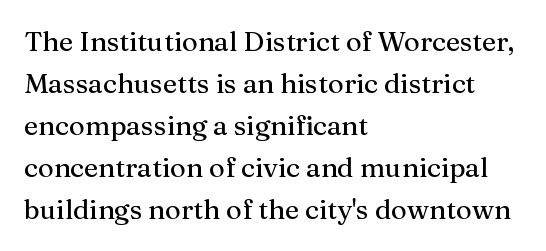
Q: Is the text italic (slanted)? A: No, it is upright.
Q: Is the text underlined? A: No.
Q: How is the paragraph aligned? A: Left-aligned.
Q: Is the spacing between letters normal or unusually wide? A: Normal.
Q: Is the spacing between lines tight, normal or loose? A: Normal.
